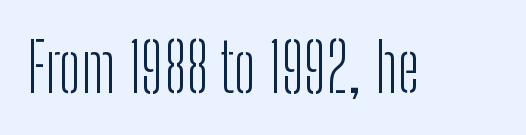
Q: Is the text bold? A: No.
Q: Is the text italic (slanted)? A: No, it is upright.
Q: Is the typeface a serif or a sans-serif typeface? A: Sans-serif.
Q: Is the text underlined? A: No.
Q: Is the spacing between letters normal or unusually wide? A: Normal.
Q: Width (condensed, normal, or wide)? A: Condensed.
Q: Stroke contrast? A: Low.
Q: x-height? A: Medium.
Q: Monospaced? A: No.
